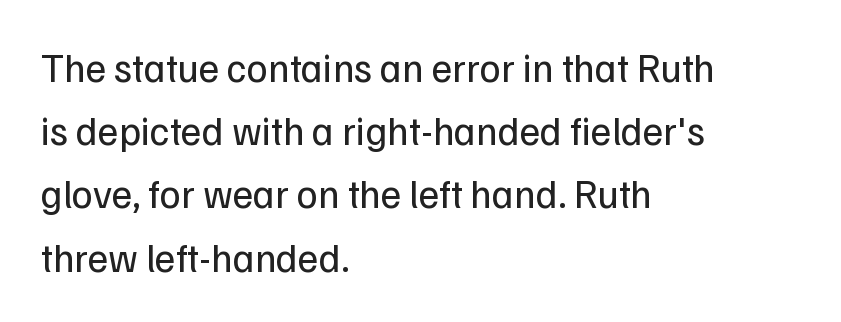
Q: Is the text bold? A: No.
Q: Is the text italic (slanted)? A: No, it is upright.
Q: Is the typeface a serif or a sans-serif typeface? A: Sans-serif.
Q: Is the text underlined? A: No.
Q: How is the paragraph aligned? A: Left-aligned.
Q: Is the spacing between letters normal or unusually wide? A: Normal.
Q: Is the spacing between lines tight, normal or loose? A: Normal.
Q: Width (condensed, normal, or wide)? A: Normal.
Q: Stroke contrast? A: Low.
Q: x-height? A: Medium.
Q: Monospaced? A: No.
